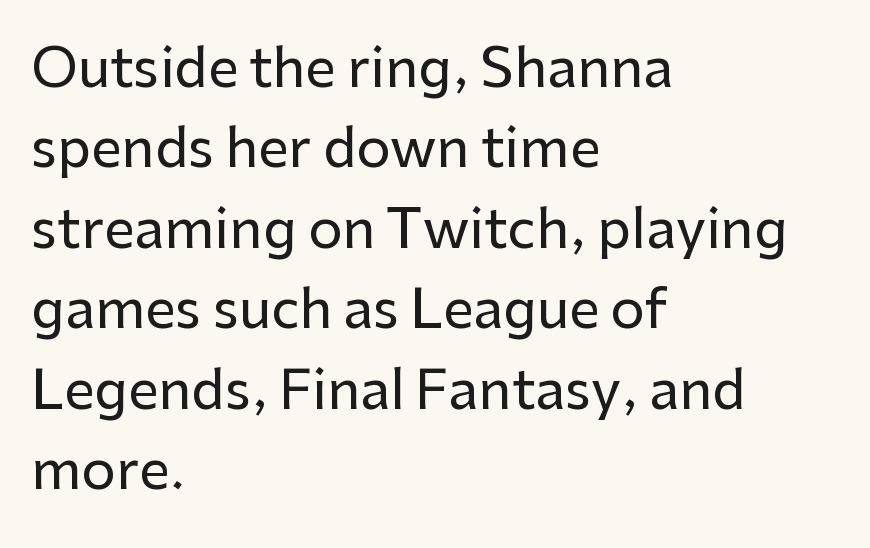
Q: Is the text italic (slanted)? A: No, it is upright.
Q: Is the typeface a serif or a sans-serif typeface? A: Sans-serif.
Q: Is the text underlined? A: No.
Q: How is the paragraph aligned? A: Left-aligned.
Q: Is the spacing between letters normal or unusually wide? A: Normal.
Q: Is the spacing between lines tight, normal or loose? A: Normal.
Q: Width (condensed, normal, or wide)? A: Normal.
Q: Stroke contrast? A: Low.
Q: x-height? A: Medium.
Q: Monospaced? A: No.
